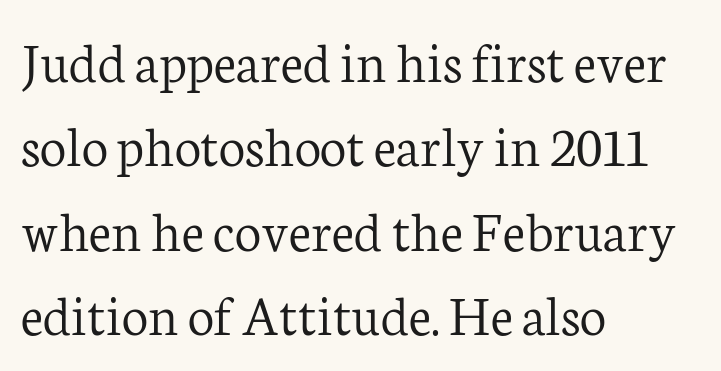
{"serif": "yes", "italic": "no", "bold": "no", "weight": "light", "width": "normal", "stroke_contrast": "low", "x_height": "medium", "monospaced": "no", "underline": "no", "align": "left", "line_spacing": "normal", "line_spacing_ratio": 1.43, "letter_spacing": "normal", "letter_spacing_em": 0.0, "glyph_px": 59}
